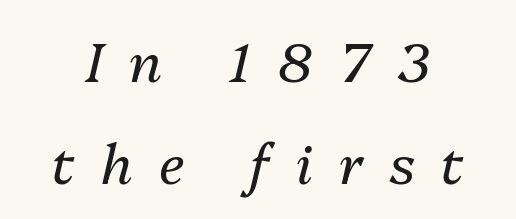
Varying glyph widths throughout — classic text-font behaviour. You could only call the tracking loose — the letters float apart. The typography opts for an oblique posture over an upright one. Stems here are at most as thick as an everyday book face. Just letters on the line, the space beneath them empty.
